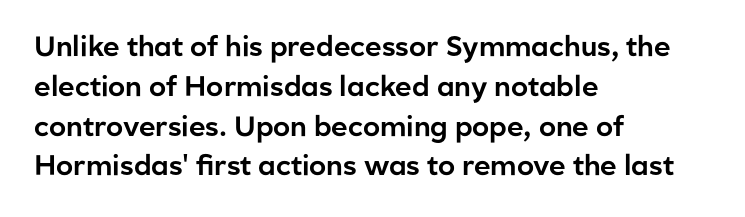
These lines were composed using upright roman letters. What stands out about the letter spacing? Nothing — it is the standard amount. A bare baseline throughout the passage. Are there feet on the stems? There aren't — it's a sans.
